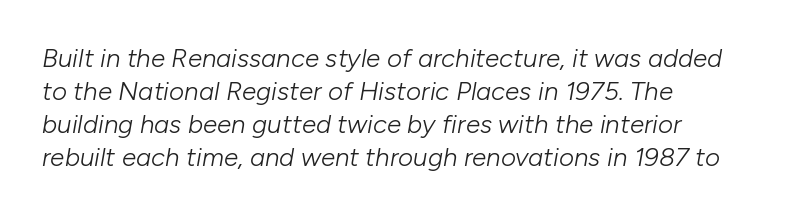
Line beginnings align vertically; line endings do not. Honestly, there is no underline to notice here at all. Caption: standard tracking, unaltered. The rendering uses a moderate line-height, typical for paragraphs.
